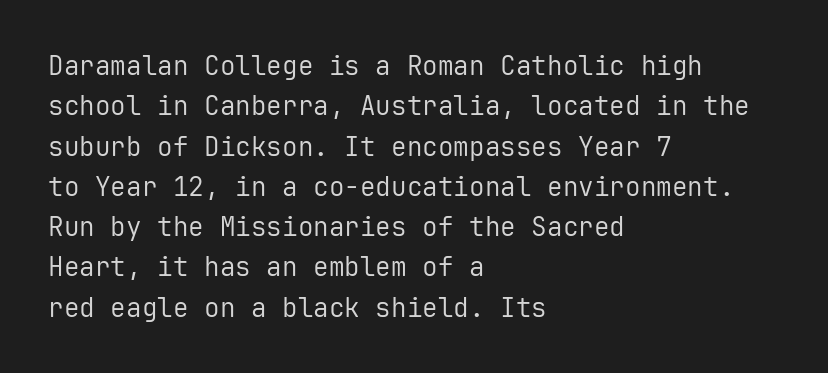
Q: Is the text bold? A: No.
Q: Is the text italic (slanted)? A: No, it is upright.
Q: Is the text underlined? A: No.
Q: How is the paragraph aligned? A: Left-aligned.
Q: Is the spacing between letters normal or unusually wide? A: Normal.
Q: Is the spacing between lines tight, normal or loose? A: Normal.
